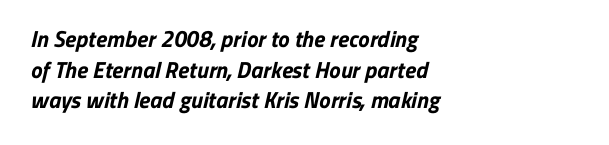
The image shows 23 px bold type; set left-aligned, normal line spacing (1.33x), normal letter spacing, not underlined.
